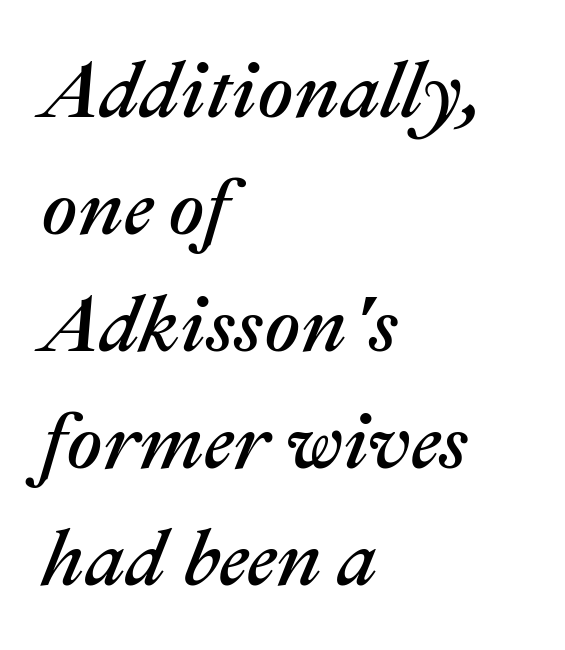
{"italic": "yes", "lean": "right", "slant_degrees": 22, "width": "normal", "stroke_contrast": "medium", "x_height": "medium", "monospaced": "no", "underline": "no", "align": "left", "line_spacing": "normal", "line_spacing_ratio": 1.48, "letter_spacing": "normal", "letter_spacing_em": 0.0, "glyph_px": 79}
